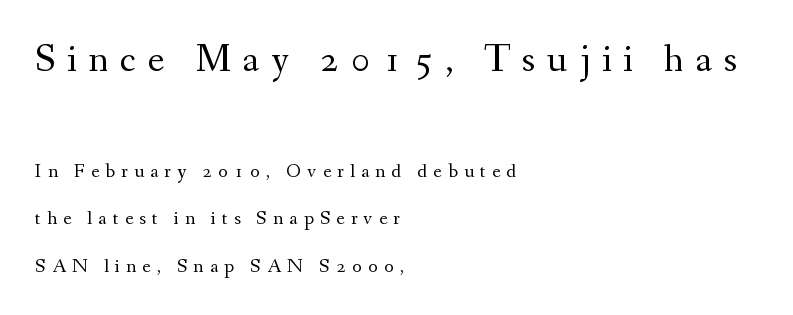
The image shows 39 px regular-weight serif type, upright; set left-aligned, loose line spacing (2.36x), unusually wide letter spacing (+0.3 em), not underlined; the first (top) block is 1.95x larger; medium stroke contrast and a small x-height.
